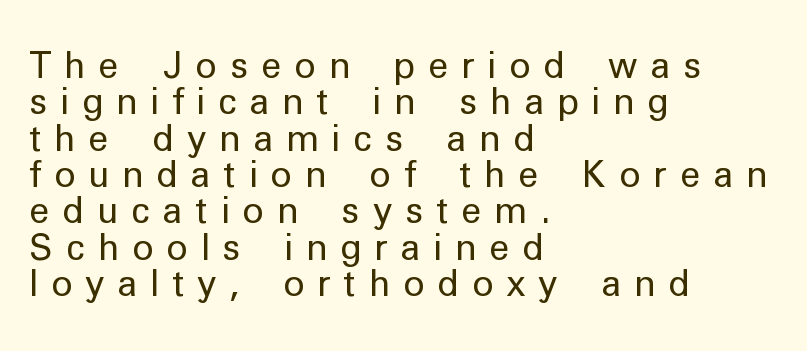
This block would grow much taller if given ordinary leading; it's compressed now. You could not count columns in this text — the font is proportionally spaced. All the whitespace from short lines collects on the right. Clear beneath every line of the passage.
